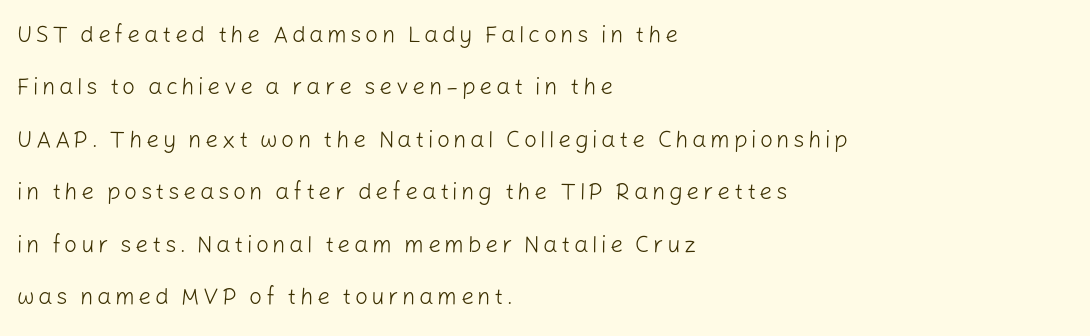
The image shows 23 px text type, upright; set left-aligned, loose line spacing (2.28x), not underlined.
